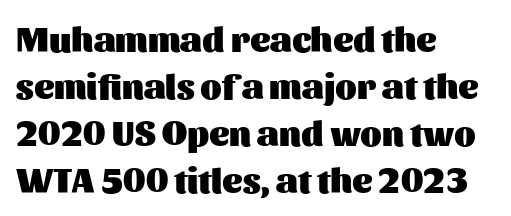
The image shows 35 px heavy sans-serif type, upright; set left-aligned, normal line spacing (1.34x), normal letter spacing, not underlined; medium stroke contrast and a medium x-height.
